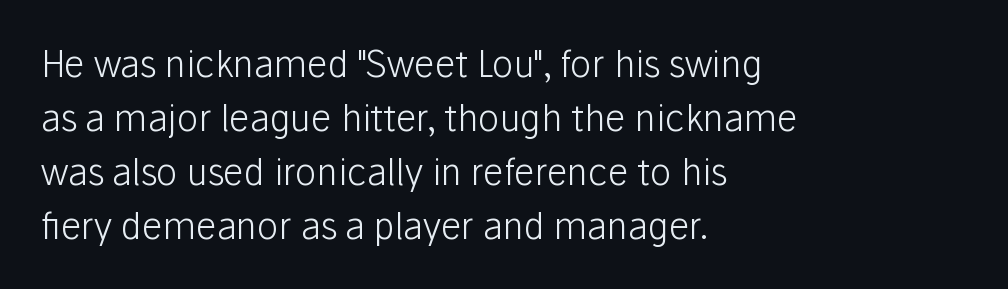
Q: Is the text bold? A: No.
Q: Is the text italic (slanted)? A: No, it is upright.
Q: Is the typeface a serif or a sans-serif typeface? A: Sans-serif.
Q: Is the text underlined? A: No.
Q: How is the paragraph aligned? A: Left-aligned.
Q: Is the spacing between letters normal or unusually wide? A: Normal.
Q: Is the spacing between lines tight, normal or loose? A: Normal.
Q: Width (condensed, normal, or wide)? A: Normal.
Q: Stroke contrast? A: Low.
Q: x-height? A: Medium.
Q: Monospaced? A: No.
